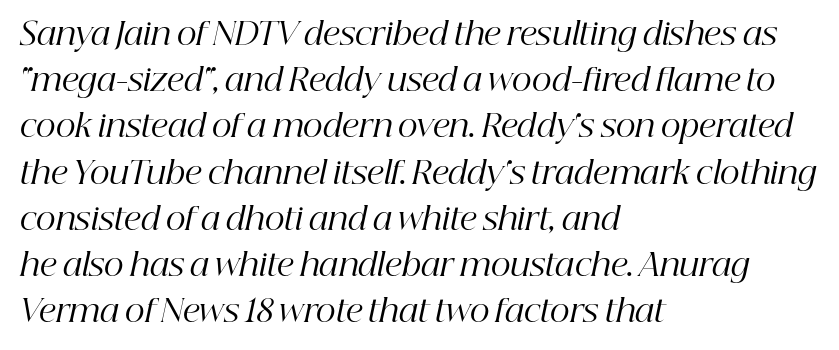
The image shows 31 px regular-weight serif type, italic (leaning right); set left-aligned, normal line spacing (1.49x), normal letter spacing, not underlined; high stroke contrast and a medium x-height.
